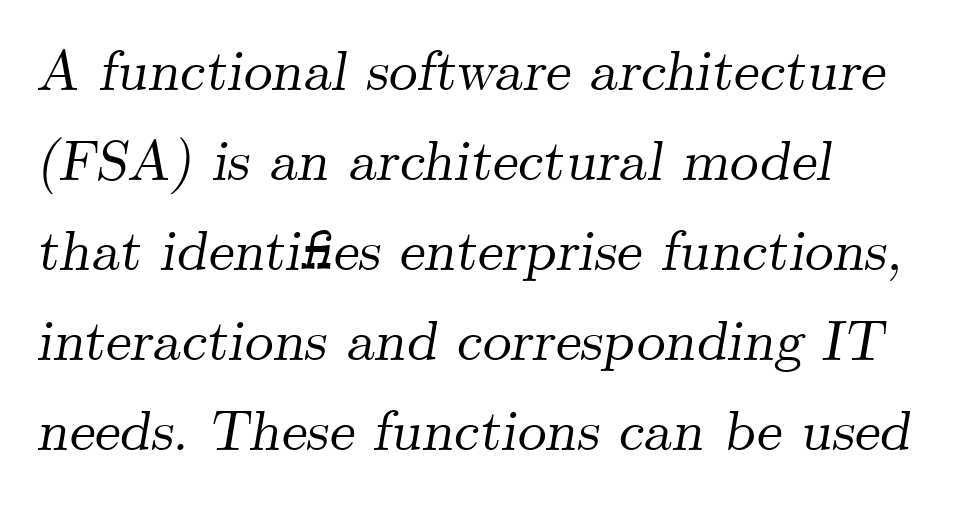
The image shows 57 px serif type, italic (leaning right); set left-aligned, normal line spacing (1.58x), normal letter spacing, not underlined; medium stroke contrast and a small x-height.
